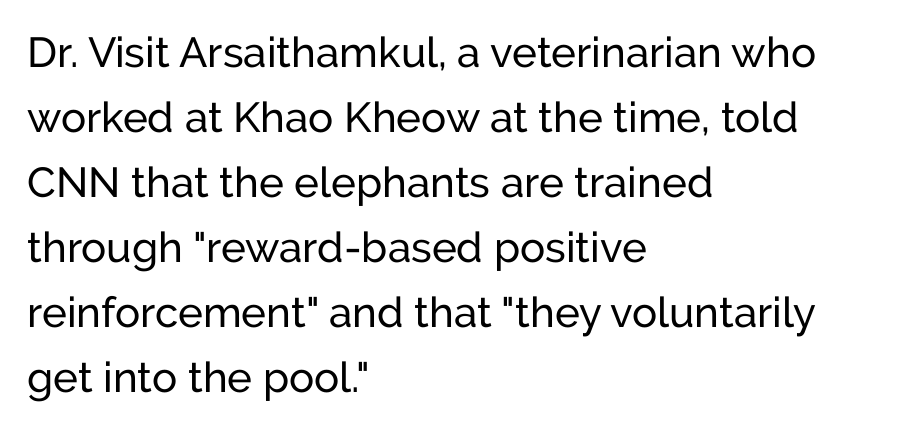
Q: Is the text bold? A: No.
Q: Is the text italic (slanted)? A: No, it is upright.
Q: Is the typeface a serif or a sans-serif typeface? A: Sans-serif.
Q: Is the text underlined? A: No.
Q: How is the paragraph aligned? A: Left-aligned.
Q: Is the spacing between letters normal or unusually wide? A: Normal.
Q: Is the spacing between lines tight, normal or loose? A: Normal.
Q: Width (condensed, normal, or wide)? A: Normal.
Q: Stroke contrast? A: Low.
Q: x-height? A: Medium.
Q: Monospaced? A: No.
